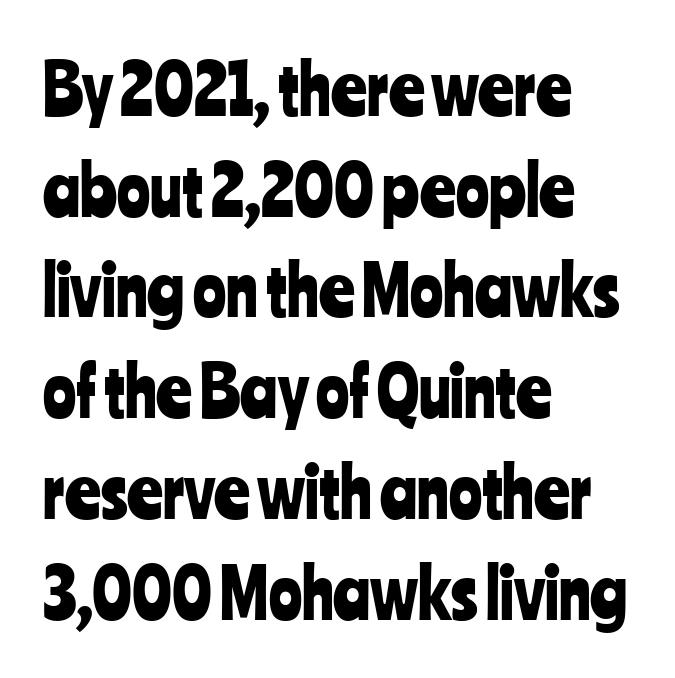
Q: Is the text italic (slanted)? A: No, it is upright.
Q: Is the typeface a serif or a sans-serif typeface? A: Sans-serif.
Q: Is the text underlined? A: No.
Q: How is the paragraph aligned? A: Left-aligned.
Q: Is the spacing between letters normal or unusually wide? A: Normal.
Q: Is the spacing between lines tight, normal or loose? A: Normal.
Q: Width (condensed, normal, or wide)? A: Condensed.
Q: Stroke contrast? A: Low.
Q: x-height? A: Medium.
Q: Monospaced? A: No.
